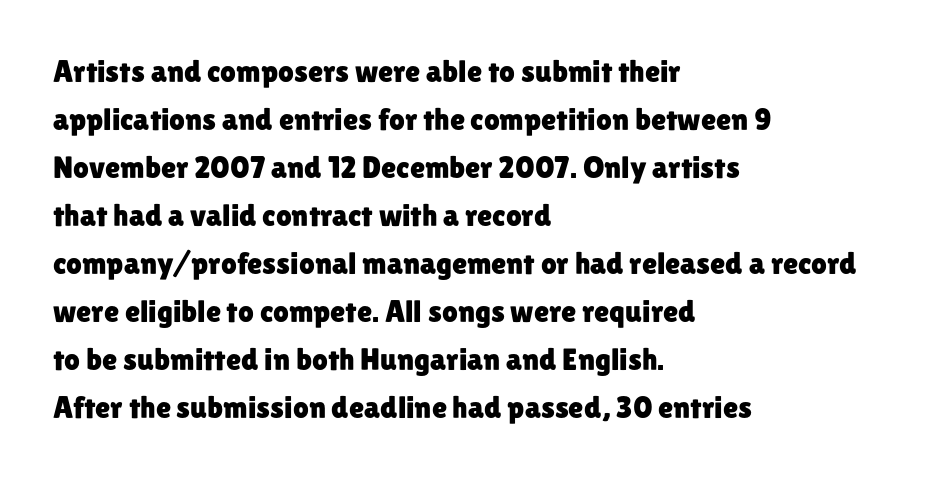
The image shows 31 px sans-serif type, upright; set left-aligned, normal line spacing (1.55x), normal letter spacing, not underlined; low stroke contrast and a medium x-height.
